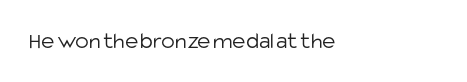
{"italic": "no", "bold": "no", "underline": "no", "align": "left", "letter_spacing": "normal", "letter_spacing_em": 0.0, "glyph_px": 23}
